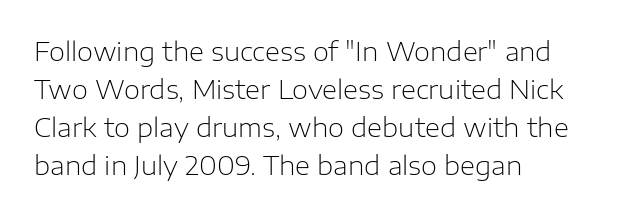
{"italic": "no", "bold": "no", "underline": "no", "align": "left", "line_spacing": "normal", "line_spacing_ratio": 1.46, "letter_spacing": "normal", "letter_spacing_em": 0.0, "glyph_px": 26}
